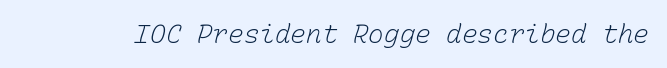
Q: Is the text bold? A: No.
Q: Is the text underlined? A: No.
Q: Is the spacing between letters normal or unusually wide? A: Normal.
